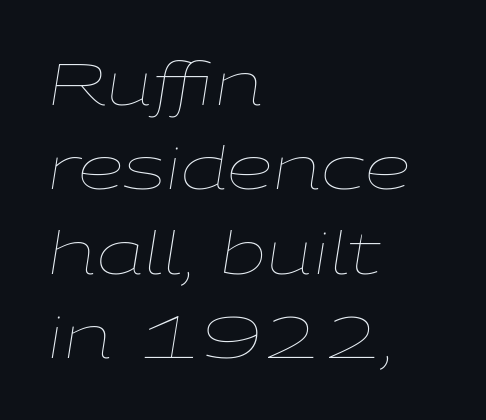
{"italic": "yes", "lean": "right", "slant_degrees": 9, "bold": "no", "weight": "thin", "width": "wide", "stroke_contrast": "low", "x_height": "medium", "monospaced": "no", "underline": "no", "align": "left", "line_spacing": "normal", "line_spacing_ratio": 1.43, "letter_spacing": "normal", "letter_spacing_em": 0.0, "glyph_px": 59}
